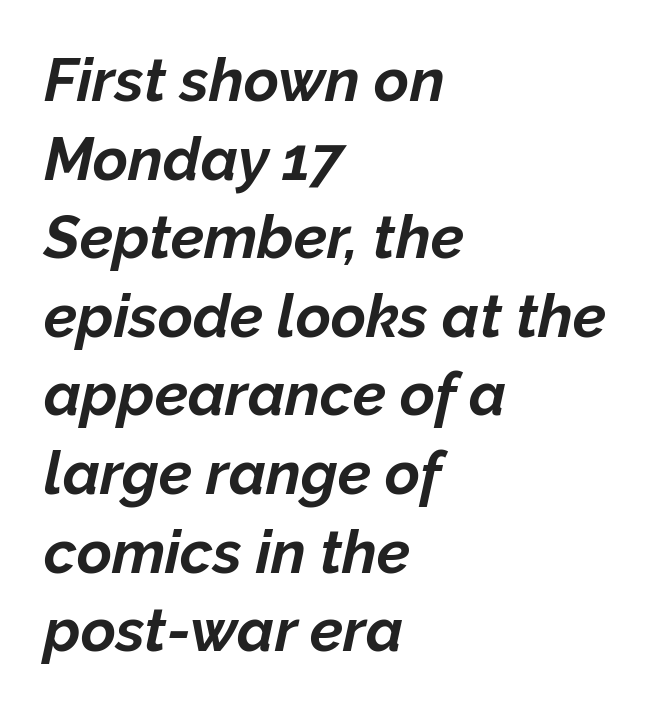
Q: Is the text bold? A: Yes.
Q: Is the text italic (slanted)? A: Yes, it leans right by about 12 degrees.
Q: Is the text underlined? A: No.
Q: How is the paragraph aligned? A: Left-aligned.
Q: Is the spacing between letters normal or unusually wide? A: Normal.
Q: Is the spacing between lines tight, normal or loose? A: Normal.
Q: Width (condensed, normal, or wide)? A: Normal.
Q: Stroke contrast? A: Low.
Q: x-height? A: Medium.
Q: Monospaced? A: No.
